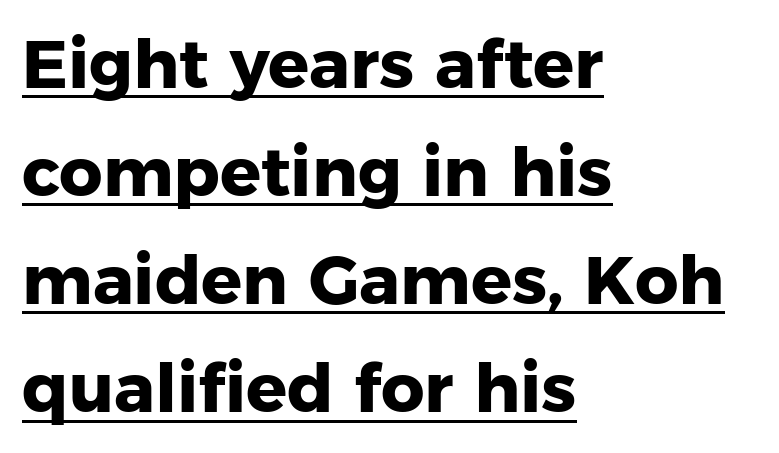
{"serif": "no", "italic": "no", "bold": "yes", "weight": "heavy", "width": "normal", "stroke_contrast": "low", "x_height": "medium", "monospaced": "no", "underline": "yes", "align": "left", "line_spacing": "normal", "line_spacing_ratio": 1.59, "letter_spacing": "normal", "letter_spacing_em": 0.0, "glyph_px": 68}
